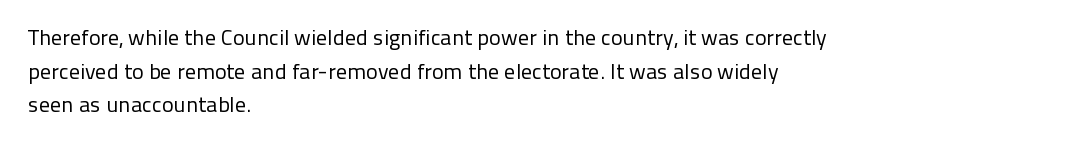
Unbolded letterforms with no extra heft. The letterforms sit shoulder to shoulder at normal distance. Line spacing here is normal. Glance below the letters and you will spot only blank space. Visually the block forms a straight wall on the left and a jagged coastline on the right.
